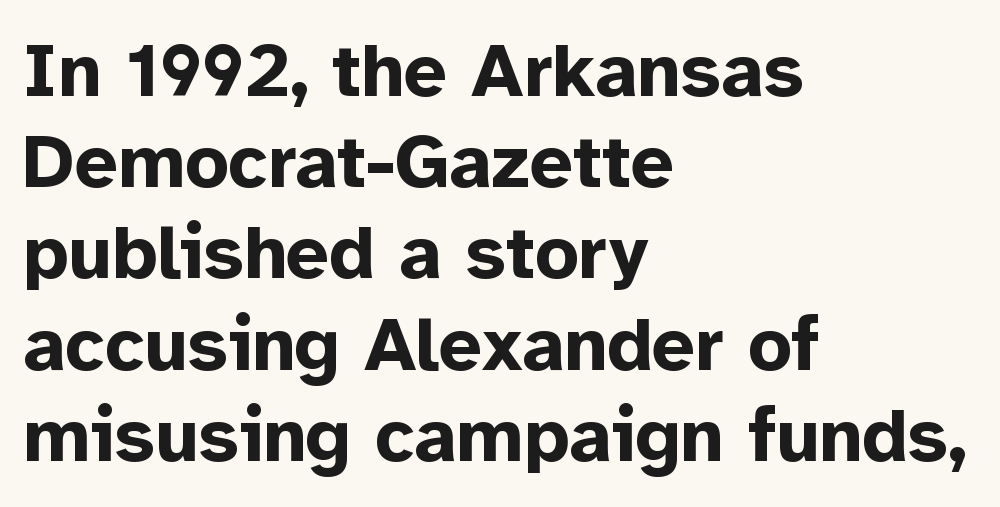
Letter spacing: default. Every character sits straight up, as roman type does. Is this a fixed-width face? No — the glyphs have proportional, varying widths. Look at the bottom of the vertical strokes: they stop flat, with no serifs.
